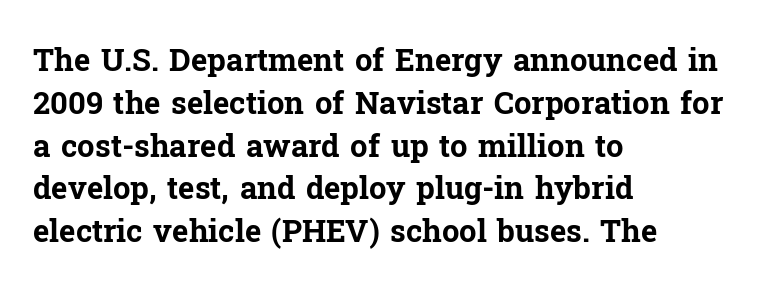
The image shows 31 px bold serif type, upright; set left-aligned, normal line spacing (1.38x), normal letter spacing, not underlined; low stroke contrast and a medium x-height.
